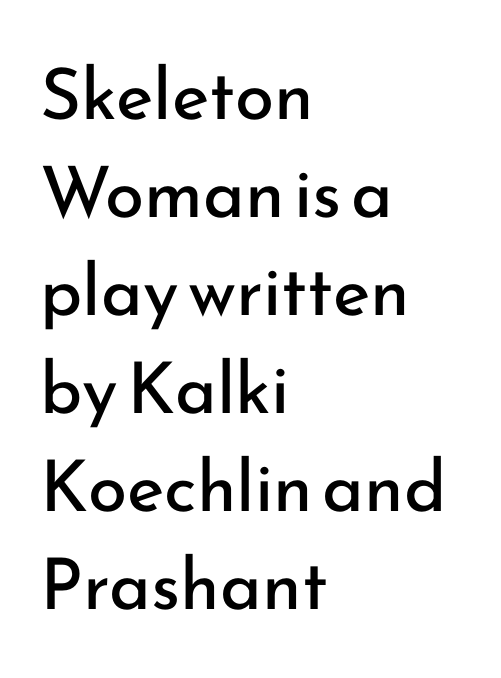
Inter-character spacing is left at the font's built-in metrics. The passage shown stacks its lines at a standard gap. Rule under the text: the space is simply empty. Check where the strokes stop: nothing finishes them off — pure sans. Unlike italic type, these characters show no tilt at all.
